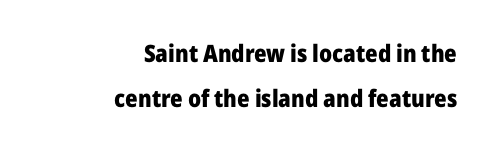
{"italic": "no", "bold": "yes", "underline": "no", "align": "right", "line_spacing_ratio": 1.88, "letter_spacing": "normal", "letter_spacing_em": 0.0, "glyph_px": 24}
